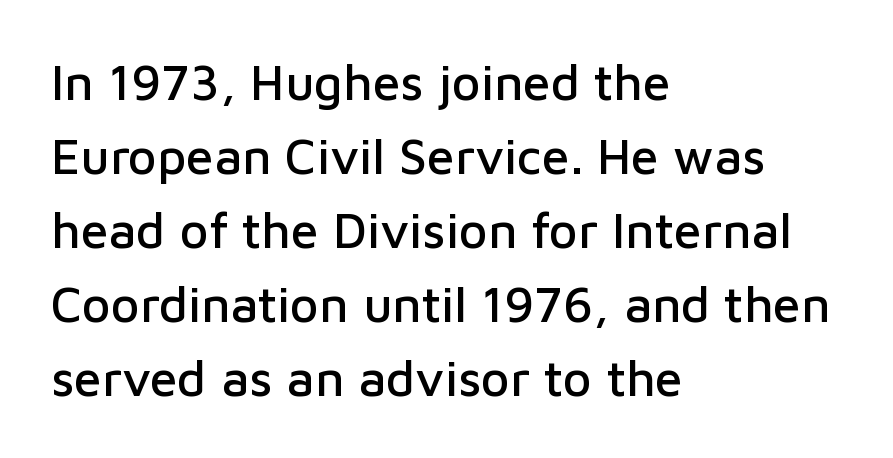
The type sits square on the baseline with zero lean. Words float on clear page, feet unadorned. Is there much room between lines? A standard amount, neither cramped nor airy. A typesetter would call this proportional, since set widths differ per character. Tracking here is standard; glyphs follow each other at the usual distance. Layout note: lines flush left.
